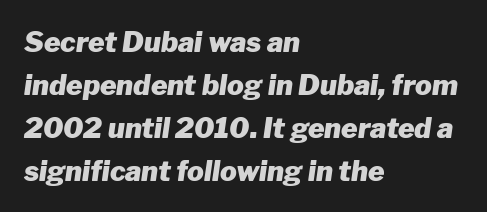
Q: Is the text bold? A: Yes.
Q: Is the text italic (slanted)? A: Yes, it leans right by about 8 degrees.
Q: Is the text underlined? A: No.
Q: How is the paragraph aligned? A: Left-aligned.
Q: Is the spacing between letters normal or unusually wide? A: Normal.
Q: Is the spacing between lines tight, normal or loose? A: Normal.
Q: Width (condensed, normal, or wide)? A: Normal.
Q: Stroke contrast? A: Low.
Q: x-height? A: Medium.
Q: Monospaced? A: No.
